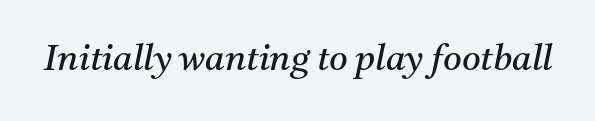
The string is rendered with underlining switched off. The font family rendered here belongs to the serif group. The font is comparable to plain body text, perhaps lighter. Proportional: the letters do not fall into vertical columns. If you drew a line through each stem, it would be angled.
